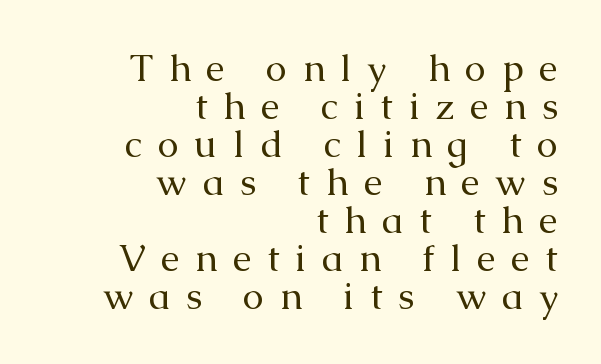
{"serif": "yes", "italic": "no", "bold": "no", "weight": "regular", "width": "normal", "stroke_contrast": "medium", "x_height": "medium", "monospaced": "no", "underline": "no", "align": "right", "line_spacing": "tight", "line_spacing_ratio": 1.0, "letter_spacing": "wide", "letter_spacing_em": 0.41, "glyph_px": 38}
